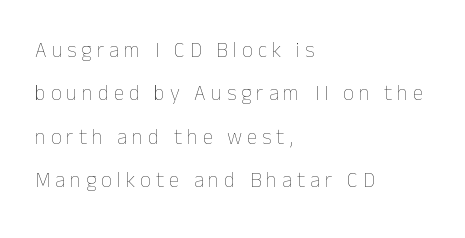
{"italic": "no", "bold": "no", "underline": "no", "align": "left", "line_spacing": "loose", "line_spacing_ratio": 2.07, "letter_spacing": "wide", "letter_spacing_em": 0.24, "glyph_px": 21}
